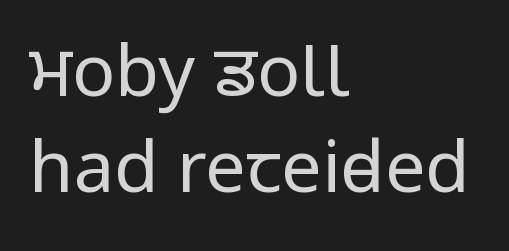
Q: Is the text bold? A: No.
Q: Is the text italic (slanted)? A: No, it is upright.
Q: Is the typeface a serif or a sans-serif typeface? A: Sans-serif.
Q: Is the text underlined? A: No.
Q: How is the paragraph aligned? A: Left-aligned.
Q: Is the spacing between letters normal or unusually wide? A: Normal.
Q: Is the spacing between lines tight, normal or loose? A: Normal.
Q: Width (condensed, normal, or wide)? A: Condensed.
Q: Stroke contrast? A: Low.
